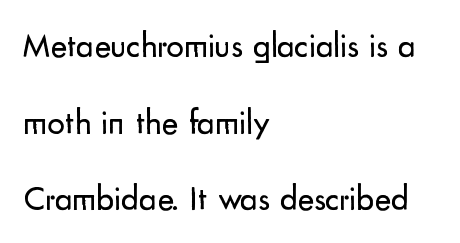
Q: Is the text bold? A: No.
Q: Is the text italic (slanted)? A: No, it is upright.
Q: Is the typeface a serif or a sans-serif typeface? A: Sans-serif.
Q: Is the text underlined? A: No.
Q: How is the paragraph aligned? A: Left-aligned.
Q: Is the spacing between letters normal or unusually wide? A: Normal.
Q: Is the spacing between lines tight, normal or loose? A: Loose.
Q: Width (condensed, normal, or wide)? A: Normal.
Q: Stroke contrast? A: Low.
Q: x-height? A: Small.
Q: Monospaced? A: No.
